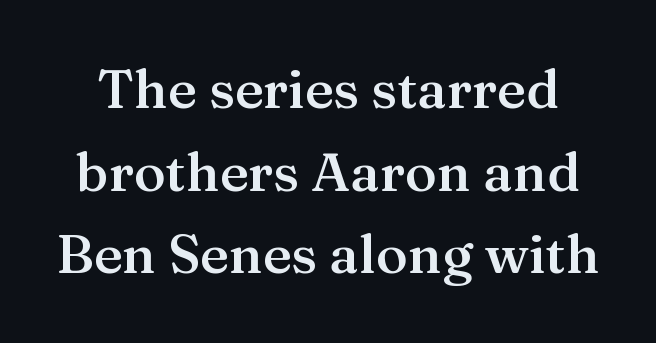
The image shows 54 px semibold serif type, upright; set normal line spacing (1.53x), normal letter spacing, not underlined; medium stroke contrast and a medium x-height.
